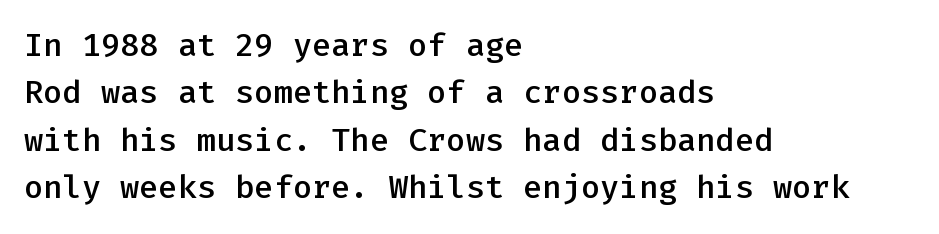
Q: Is the text bold? A: Semi-bold.
Q: Is the text italic (slanted)? A: No, it is upright.
Q: Is the typeface a serif or a sans-serif typeface? A: Sans-serif.
Q: Is the text underlined? A: No.
Q: How is the paragraph aligned? A: Left-aligned.
Q: Is the spacing between letters normal or unusually wide? A: Normal.
Q: Is the spacing between lines tight, normal or loose? A: Normal.
Q: Width (condensed, normal, or wide)? A: Normal.
Q: Stroke contrast? A: Low.
Q: x-height? A: Medium.
Q: Monospaced? A: Yes.
